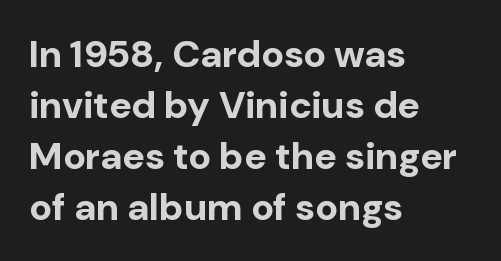
The text was rendered using a sans face with plain stroke endings. The lines sit at an ordinary, default distance from one another. Glance below the letters and you will spot only blank space. Its strokes are broad and dark, the hallmark of bold type.
